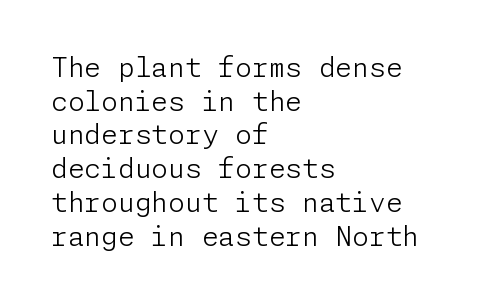
Q: Is the text bold? A: No.
Q: Is the text italic (slanted)? A: No, it is upright.
Q: Is the text underlined? A: No.
Q: How is the paragraph aligned? A: Left-aligned.
Q: Is the spacing between letters normal or unusually wide? A: Normal.
Q: Is the spacing between lines tight, normal or loose? A: Normal.
